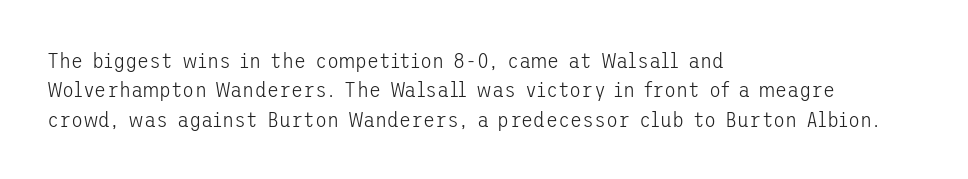
{"italic": "no", "bold": "no", "underline": "no", "align": "left", "line_spacing": "normal", "line_spacing_ratio": 1.33, "letter_spacing": "normal", "letter_spacing_em": 0.0, "glyph_px": 22}
